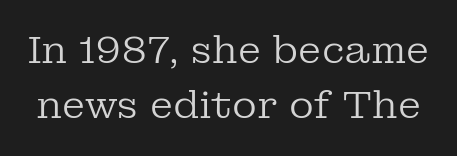
The words here are not underlined. You can tell it's not italic because the verticals are truly vertical. Varying glyph widths throughout — classic text-font behaviour. The designer went with a serif here, giving each stem small feet. If you measured baseline to baseline, you'd find a middling distance. The strokes carry an ordinary text weight at most.
